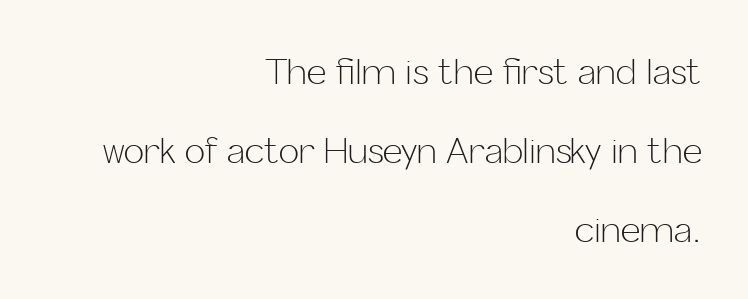
The image shows 34 px light sans-serif type, upright; set right-aligned, loose line spacing (2.33x), normal letter spacing, not underlined; low stroke contrast and a medium x-height.
